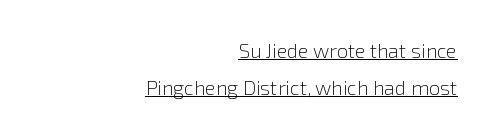
{"italic": "no", "bold": "no", "underline": "yes", "align": "right", "line_spacing_ratio": 1.83, "letter_spacing": "normal", "letter_spacing_em": 0.0, "glyph_px": 20}
